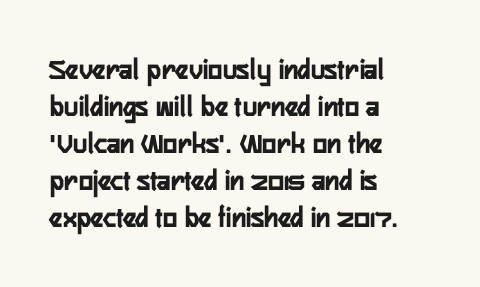
Look at the bottom of the vertical strokes: they stop flat, with no serifs. The specimen reads as upright at a glance. Descender tails drop into unmarked territory. Character widths vary here, with narrow letters taking less room than wide ones.
